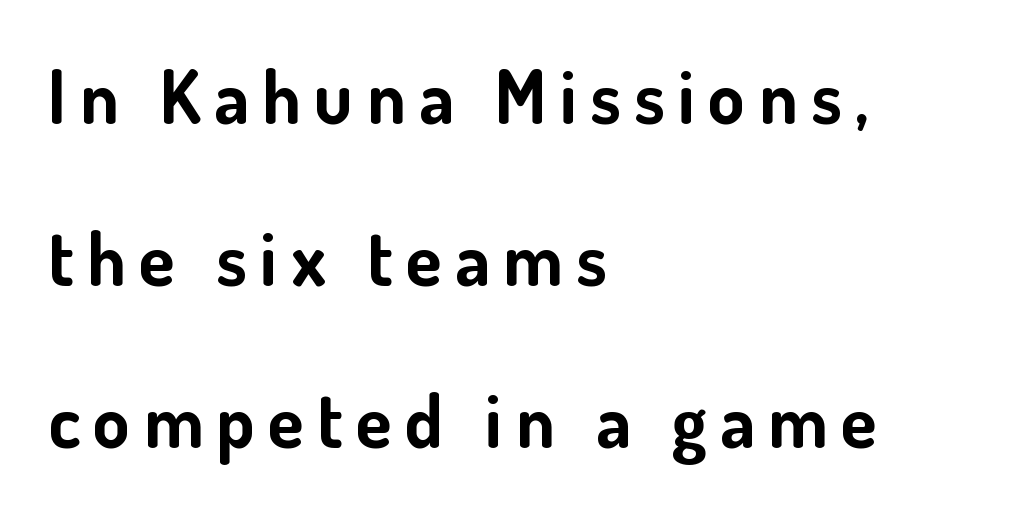
The image shows 74 px bold sans-serif type, upright; set left-aligned, loose line spacing (2.19x), not underlined; low stroke contrast and a small x-height.
